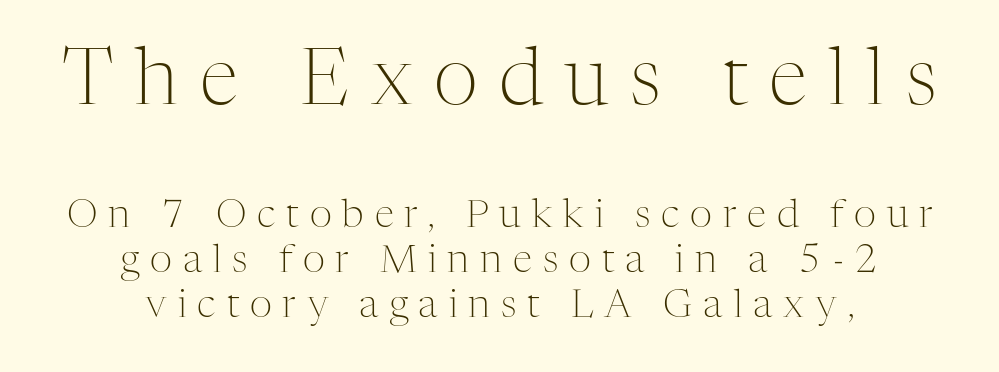
Is the block centered? Yes — each line is placed symmetrically about the middle. Vertical strokes here are truly vertical. Counters stay open thanks to moderate or lighter strokes. This sample has the flowing, uneven cadence of proportional lettering.
